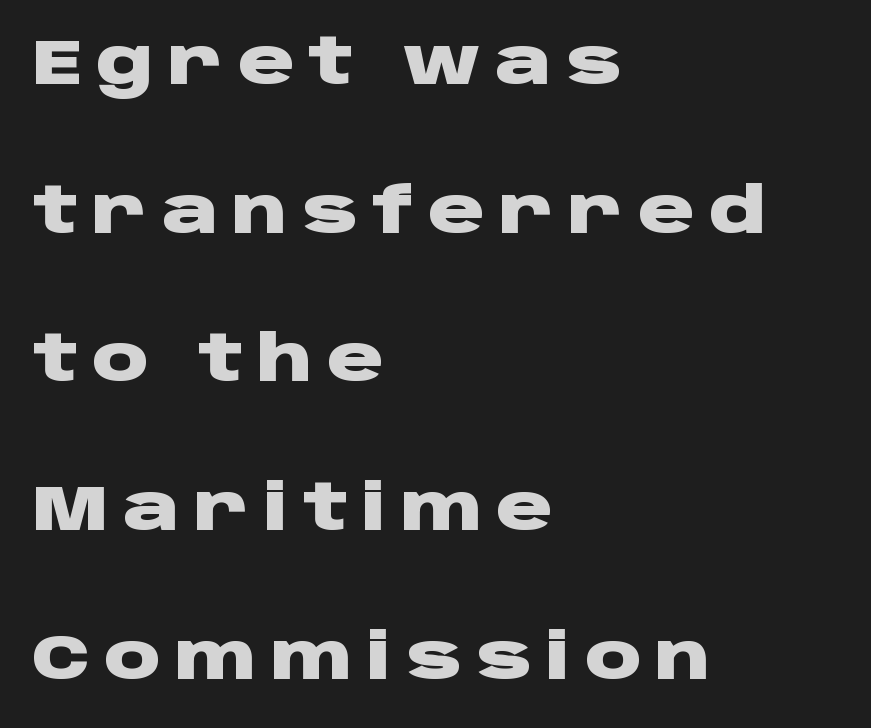
Q: Is the text bold? A: Yes.
Q: Is the text italic (slanted)? A: No, it is upright.
Q: Is the typeface a serif or a sans-serif typeface? A: Sans-serif.
Q: Is the text underlined? A: No.
Q: How is the paragraph aligned? A: Left-aligned.
Q: Is the spacing between letters normal or unusually wide? A: Unusually wide.
Q: Is the spacing between lines tight, normal or loose? A: Loose.
Q: Width (condensed, normal, or wide)? A: Wide.
Q: Stroke contrast? A: Low.
Q: x-height? A: Large.
Q: Monospaced? A: No.
